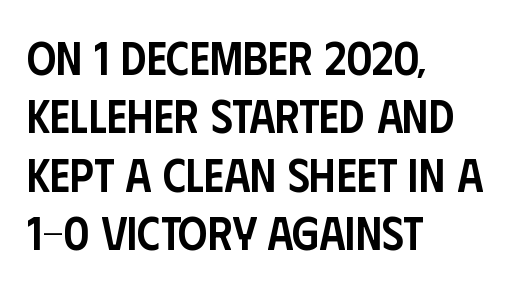
In CSS terms this would be text-align: left. No feet cap the strokes, marking this as sans-serif type. The passage shown is semibold, sitting just below true bold. What stands out about the letter spacing? Nothing — it is the standard amount.
